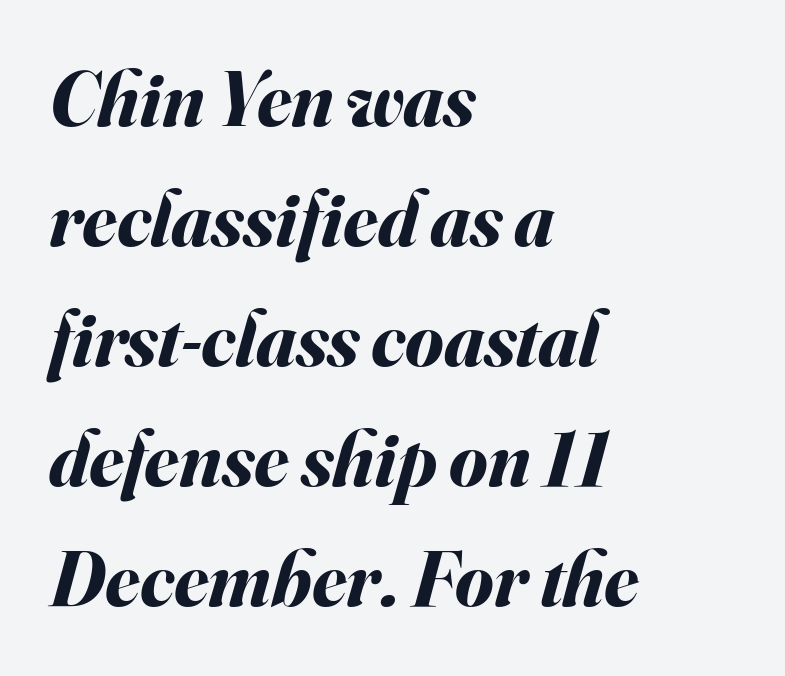
The image shows 78 px bold type, italic (leaning right); set left-aligned, normal line spacing (1.54x), normal letter spacing, not underlined; medium stroke contrast and a small x-height.
